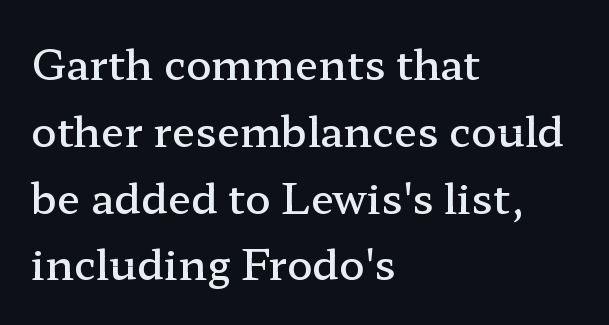
The image shows 42 px semibold, wide serif type, upright; set left-aligned, normal line spacing (1.59x), normal letter spacing, not underlined; low stroke contrast and a medium x-height.
